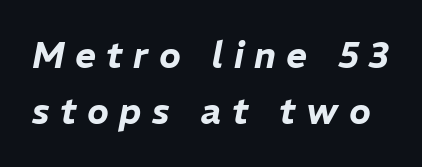
The image shows 36 px text type, italic (leaning right); set normal line spacing (1.56x), unusually wide letter spacing (+0.29 em), not underlined; low stroke contrast and a medium x-height.
